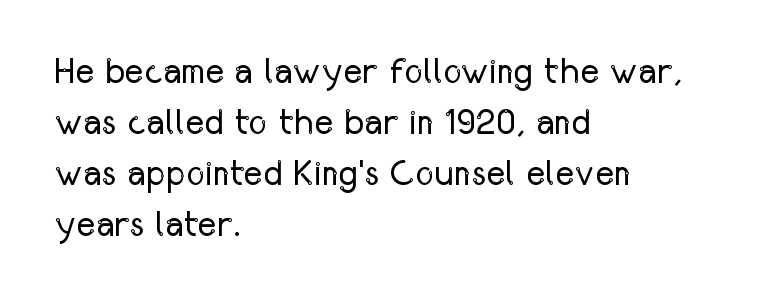
Q: Is the text bold? A: No.
Q: Is the text italic (slanted)? A: No, it is upright.
Q: Is the typeface a serif or a sans-serif typeface? A: Sans-serif.
Q: Is the text underlined? A: No.
Q: How is the paragraph aligned? A: Left-aligned.
Q: Is the spacing between letters normal or unusually wide? A: Normal.
Q: Is the spacing between lines tight, normal or loose? A: Normal.
Q: Width (condensed, normal, or wide)? A: Condensed.
Q: Stroke contrast? A: Low.
Q: x-height? A: Medium.
Q: Monospaced? A: No.
